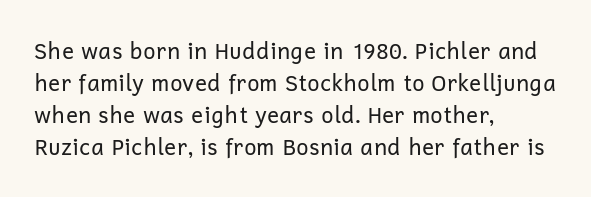
This sample uses an upright cut, with every glyph sitting square on the baseline. Check the space under the baseline: it is left empty. These lines are set flush left with a ragged right edge. Weight: not bold — regular or lighter.
